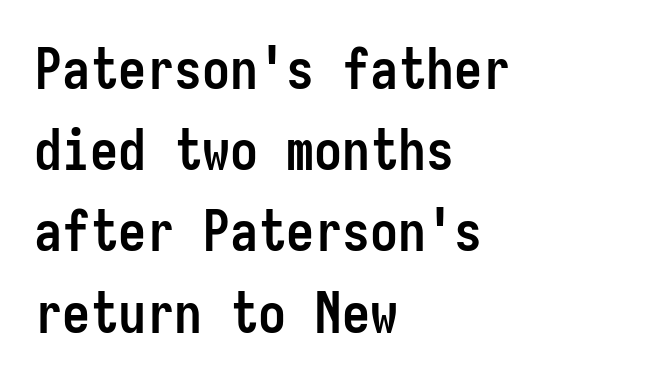
When letters stand straight like this, we call the style roman or upright. Plain, unruled lines of type. If you measured baseline to baseline, you'd find a middling distance. Grotesque or geometric, the face here clearly has no serifs. Think of a typewriter: that constant character pitch is what you see here. Students, note that the glyphs here touch the page at normal intervals.
